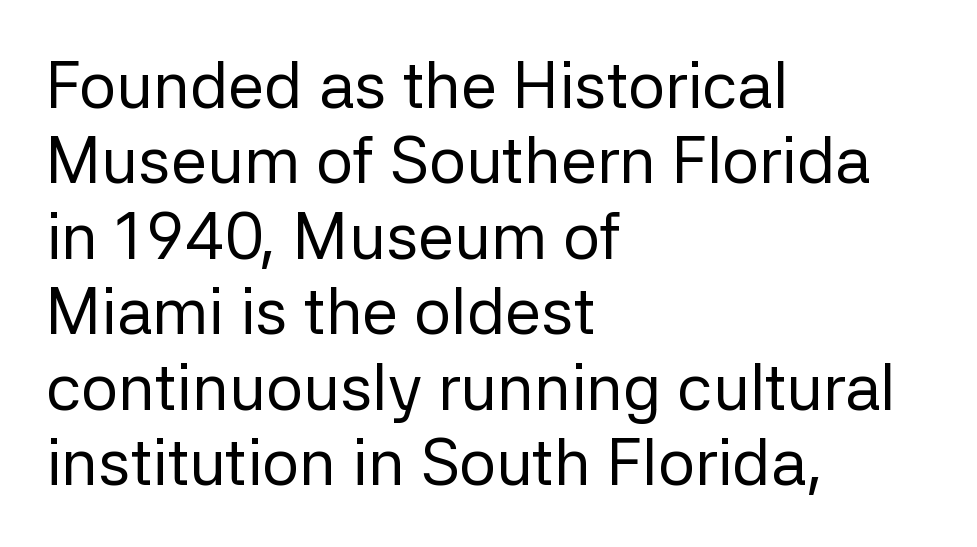
Observe the ordinary spacing: letters are neighbours, not strangers. Posture: straight, roman, zero tilt. Do the characters align in a grid? No, the font is proportional. This rendering features lettering with no underline. Compared with a centered layout, this one pins lines to the left instead. The weight tops out at a normal text grade.
